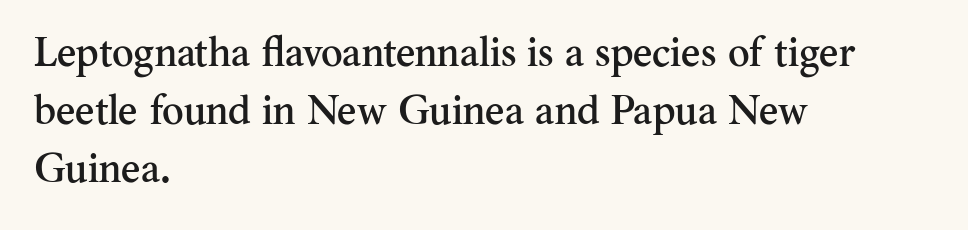
{"serif": "yes", "italic": "no", "width": "normal", "stroke_contrast": "medium", "x_height": "small", "monospaced": "no", "underline": "no", "align": "left", "line_spacing": "normal", "line_spacing_ratio": 1.41, "letter_spacing": "normal", "letter_spacing_em": 0.0, "glyph_px": 41}
